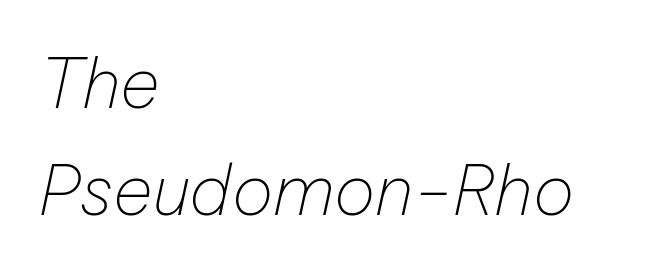
The image shows 69 px thin type, italic (leaning right); set left-aligned, normal line spacing (1.55x), normal letter spacing, not underlined; low stroke contrast and a medium x-height.
